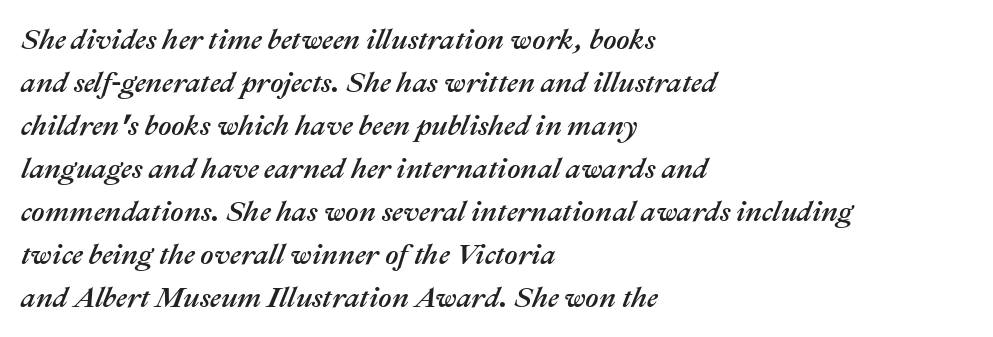
The image shows 29 px text type, italic (leaning right); set left-aligned, normal line spacing (1.48x), normal letter spacing, not underlined; medium stroke contrast and a medium x-height.
